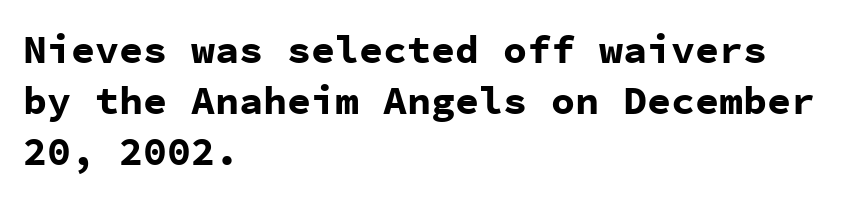
Q: Is the text bold? A: Yes.
Q: Is the text italic (slanted)? A: No, it is upright.
Q: Is the typeface a serif or a sans-serif typeface? A: Sans-serif.
Q: Is the text underlined? A: No.
Q: How is the paragraph aligned? A: Left-aligned.
Q: Is the spacing between letters normal or unusually wide? A: Normal.
Q: Is the spacing between lines tight, normal or loose? A: Normal.
Q: Width (condensed, normal, or wide)? A: Normal.
Q: Stroke contrast? A: Low.
Q: x-height? A: Medium.
Q: Monospaced? A: Yes.
